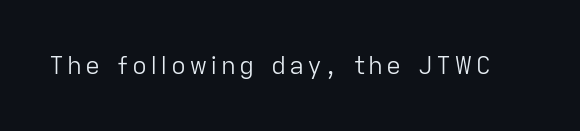
The image shows 25 px text type, upright; set not underlined.
